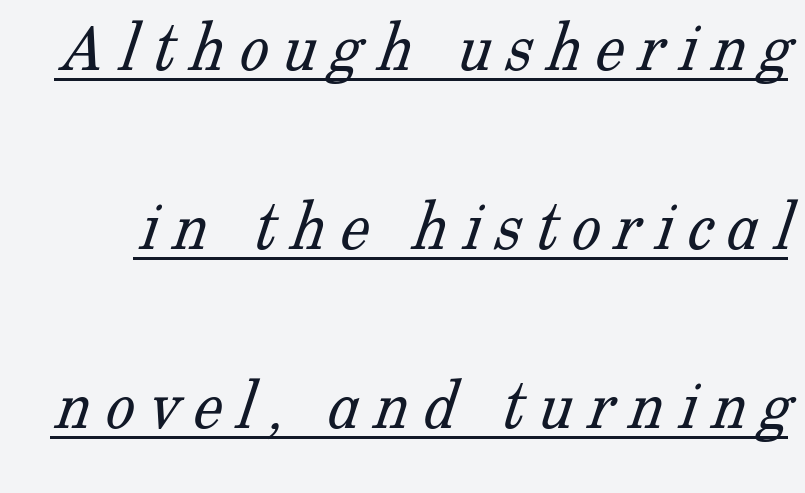
{"serif": "yes", "bold": "no", "weight": "light", "width": "normal", "stroke_contrast": "low", "x_height": "medium", "monospaced": "no", "underline": "yes", "line_spacing": "loose", "line_spacing_ratio": 2.45, "glyph_px": 73}
